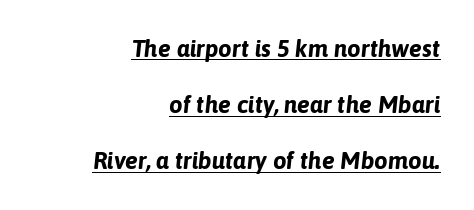
{"italic": "yes", "lean": "right", "slant_degrees": 6, "bold": "yes", "underline": "yes", "align": "right", "line_spacing": "loose", "line_spacing_ratio": 2.34, "letter_spacing": "normal", "letter_spacing_em": 0.0, "glyph_px": 24}
